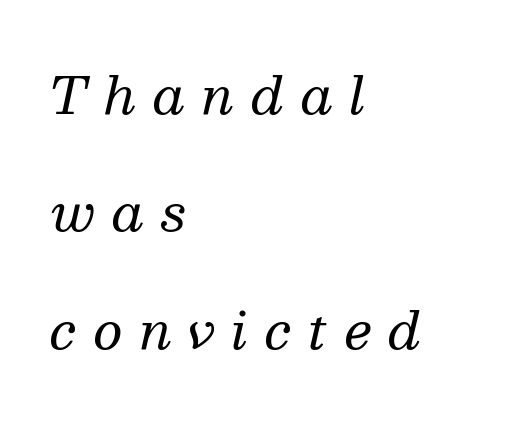
Each letter keeps its own natural width here, so spacing adapts to shape. Glyph-to-glyph distance is far greater than everyday printed text. What's the leading like? Stretched, with rows far apart. Yep, that's italic — everything's leaning.
